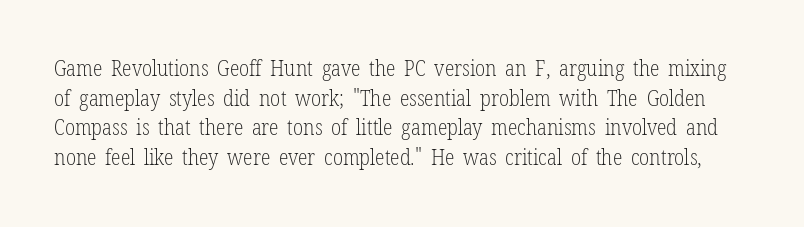
The image shows 22 px text type, upright; set normal line spacing (1.35x), normal letter spacing, not underlined.
